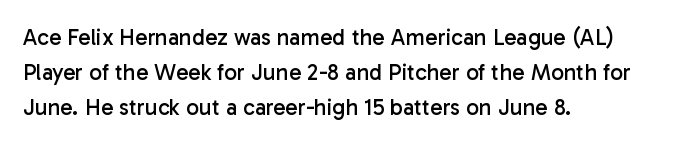
{"italic": "no", "bold": "no", "underline": "no", "align": "left", "line_spacing": "normal", "line_spacing_ratio": 1.53, "letter_spacing": "normal", "letter_spacing_em": 0.0, "glyph_px": 23}
